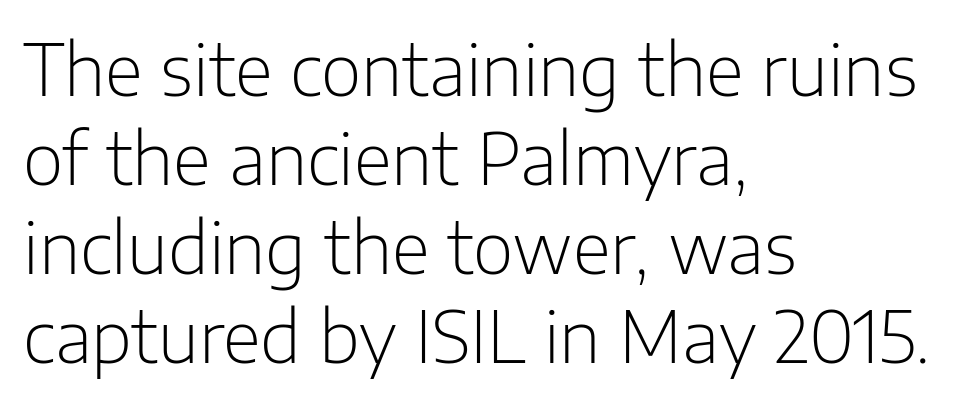
{"serif": "no", "italic": "no", "bold": "no", "weight": "light", "width": "normal", "stroke_contrast": "low", "x_height": "medium", "monospaced": "no", "underline": "no", "align": "left", "line_spacing": "normal", "line_spacing_ratio": 1.27, "letter_spacing": "normal", "letter_spacing_em": 0.0, "glyph_px": 70}
